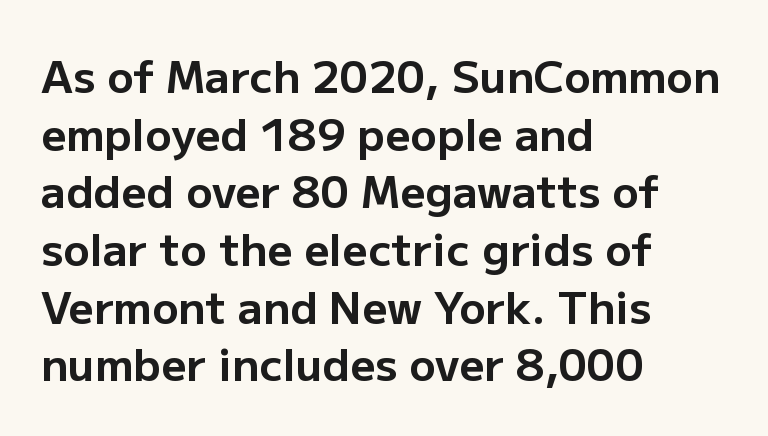
{"serif": "no", "italic": "no", "bold": "yes", "weight": "bold", "width": "normal", "stroke_contrast": "low", "x_height": "medium", "monospaced": "no", "underline": "no", "align": "left", "line_spacing": "normal", "line_spacing_ratio": 1.31, "letter_spacing": "normal", "letter_spacing_em": 0.0, "glyph_px": 44}
